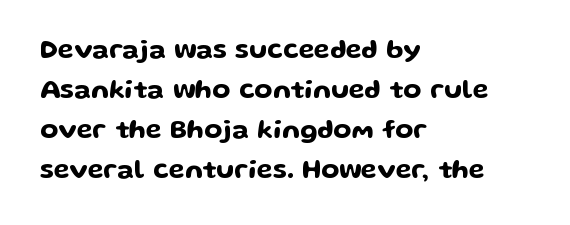
Q: Is the text italic (slanted)? A: No, it is upright.
Q: Is the text underlined? A: No.
Q: How is the paragraph aligned? A: Left-aligned.
Q: Is the spacing between letters normal or unusually wide? A: Normal.
Q: Is the spacing between lines tight, normal or loose? A: Normal.
